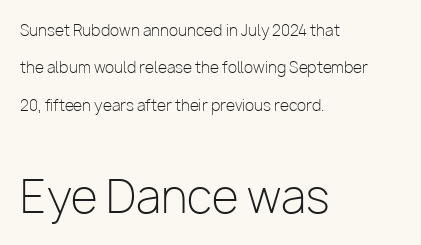
{"serif": "no", "italic": "no", "bold": "no", "weight": "light", "width": "normal", "stroke_contrast": "low", "x_height": "medium", "monospaced": "no", "underline": "no", "align": "left", "line_spacing": "loose", "line_spacing_ratio": 2.5, "letter_spacing": "normal", "letter_spacing_em": 0.0, "larger_block": "second", "size_ratio": 2.93, "glyph_px": 44}
